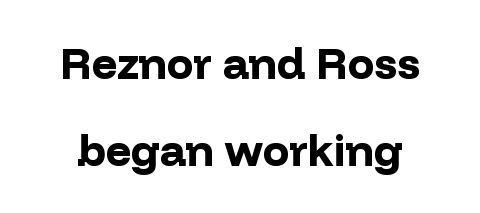
The block of text is sparse from top to bottom, with ample space between rows. Letter spacing: default. Type without underlining. Heavy-handed strokes throughout: this text is bold.
